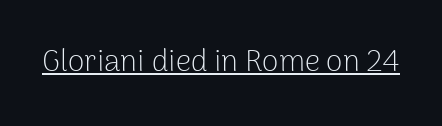
You can tell from the bare stems that sans-serif type was used. Does extra space separate the letters? No, they use regular spacing. Posture: upright roman. Compared with a typical body face, this is equally light or lighter still. Proportional: the letters do not fall into vertical columns.
